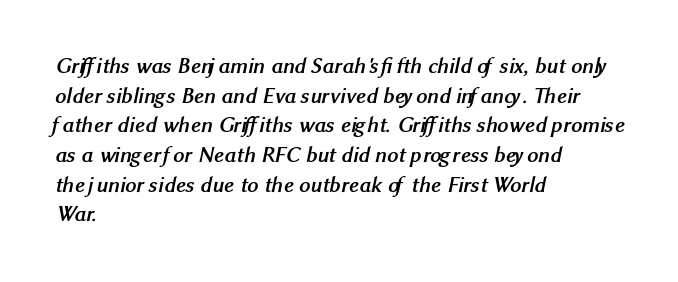
Q: Is the text bold? A: Yes.
Q: Is the text underlined? A: No.
Q: How is the paragraph aligned? A: Left-aligned.
Q: Is the spacing between letters normal or unusually wide? A: Normal.
Q: Is the spacing between lines tight, normal or loose? A: Normal.
